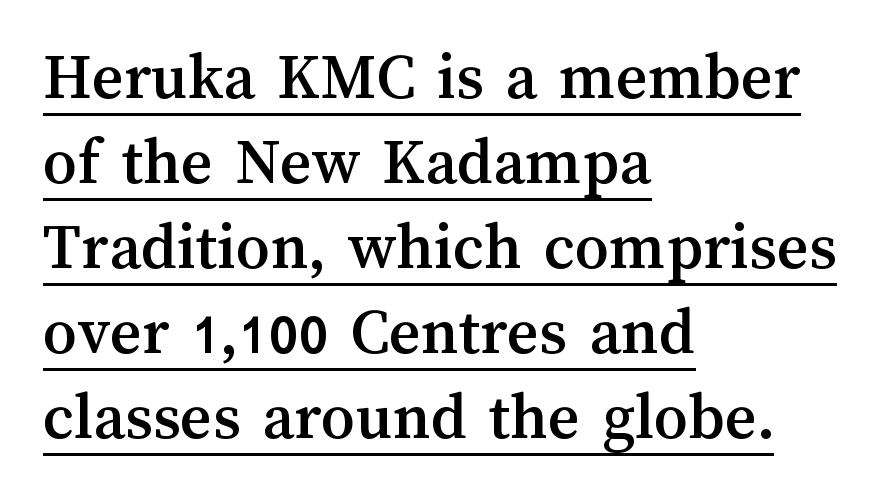
The image shows 68 px text type, upright; set left-aligned, normal line spacing (1.25x), normal letter spacing, underlined; medium stroke contrast and a medium x-height.
